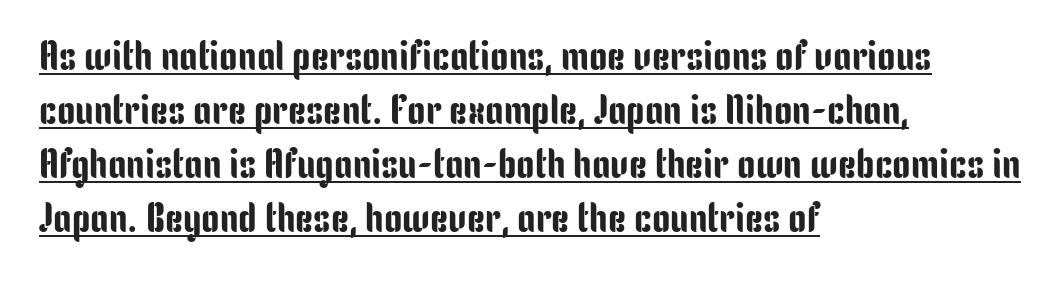
The passage shown is typed in a proportional face where columns would drift. Students, observe the line beneath the letters — that is underlining. The typesetter chose a ragged-right arrangement here. Serifs: no, the terminals of the letterforms are clean. The gaps between neighbouring characters are ordinary and unremarkable.
